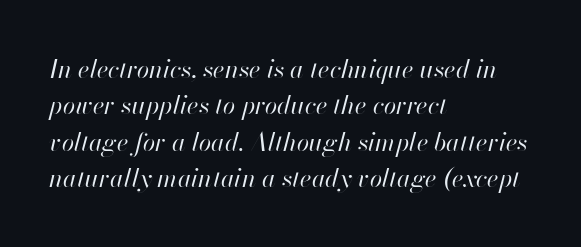
Q: Is the text bold? A: No.
Q: Is the text italic (slanted)? A: Yes, it leans right by about 13 degrees.
Q: Is the text underlined? A: No.
Q: How is the paragraph aligned? A: Left-aligned.
Q: Is the spacing between letters normal or unusually wide? A: Normal.
Q: Is the spacing between lines tight, normal or loose? A: Normal.
